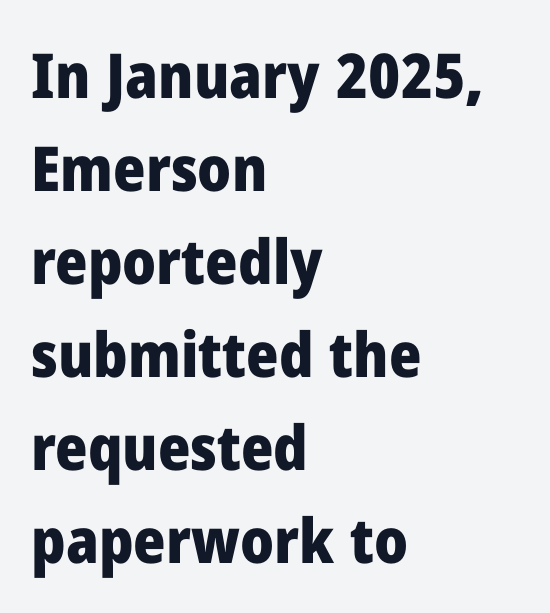
The baseline area is clear. Stroke terminals: plain, sans-serif. These lines are set flush left with a ragged right edge. Default kerning and tracking; the words read as compact shapes. Students, observe: this is what conventionally led text looks like.
